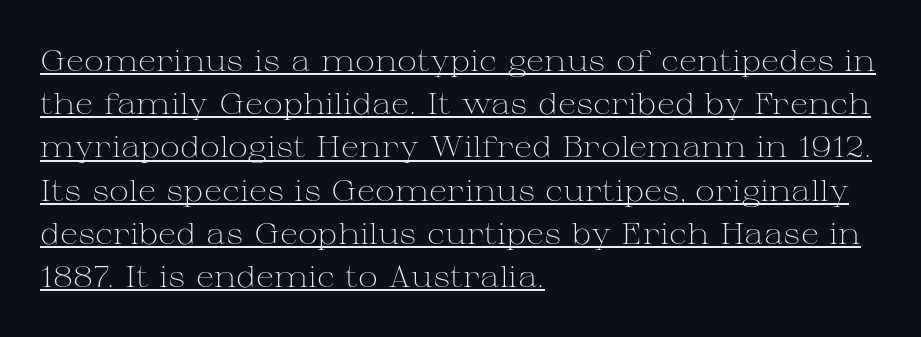
The typesetter chose a ragged-right arrangement here. No italicization has been applied; the sample stays upright. The rendered words wear a rule along their underside. Each letter keeps its own natural width here, so spacing adapts to shape. The letters sit at their default tracking, neither squeezed nor spread. The text was rendered using a seriffed face with decorative stroke endings.
